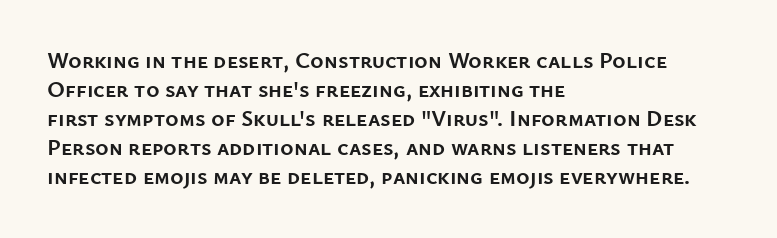
The typography opts for an upright posture over an oblique one. What weight is shown? A full bold with thick strokes. How would I describe the line gaps? Plain and ordinary. Each line starts at the same left margin while the right side varies.
